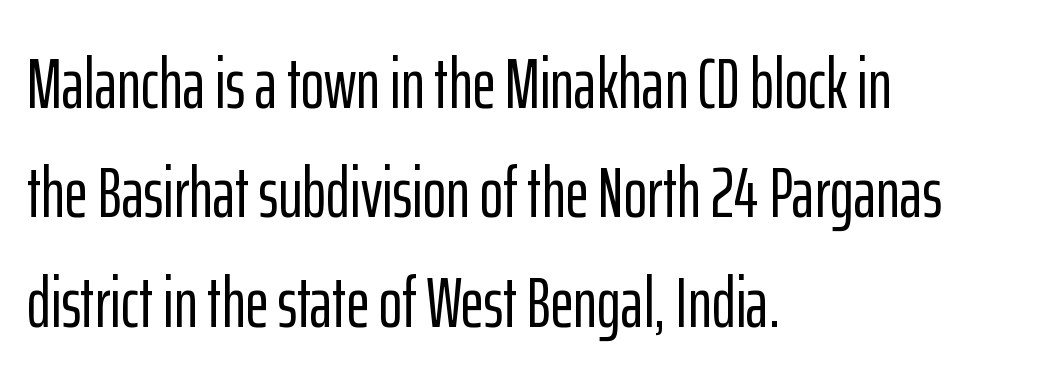
The image shows 71 px condensed sans-serif type, upright; set left-aligned, normal line spacing (1.54x), normal letter spacing, not underlined; low stroke contrast and a medium x-height.
